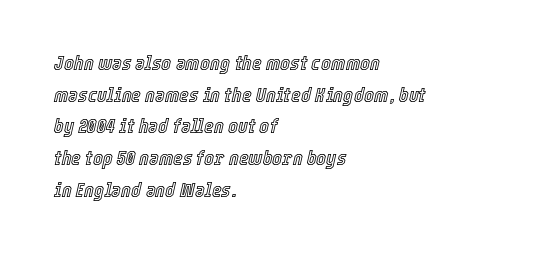
Q: Is the text italic (slanted)? A: Yes, it leans right by about 12 degrees.
Q: Is the text underlined? A: No.
Q: How is the paragraph aligned? A: Left-aligned.
Q: Is the spacing between letters normal or unusually wide? A: Normal.
Q: Is the spacing between lines tight, normal or loose? A: Normal.
